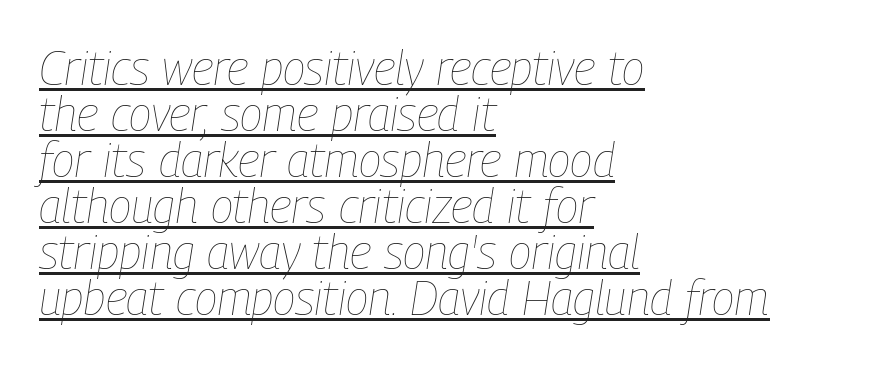
Q: Is the text bold? A: No.
Q: Is the text italic (slanted)? A: Yes, it leans right by about 9 degrees.
Q: Is the text underlined? A: Yes.
Q: How is the paragraph aligned? A: Left-aligned.
Q: Is the spacing between letters normal or unusually wide? A: Normal.
Q: Is the spacing between lines tight, normal or loose? A: Tight.
Q: Width (condensed, normal, or wide)? A: Condensed.
Q: Stroke contrast? A: Low.
Q: x-height? A: Medium.
Q: Monospaced? A: No.
